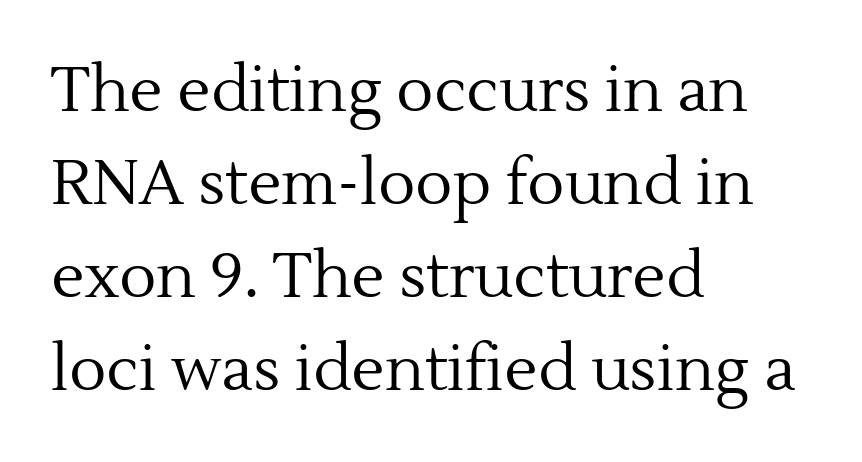
The image shows 62 px regular-weight serif type, upright; set left-aligned, normal line spacing (1.5x), normal letter spacing, not underlined; a medium x-height.
